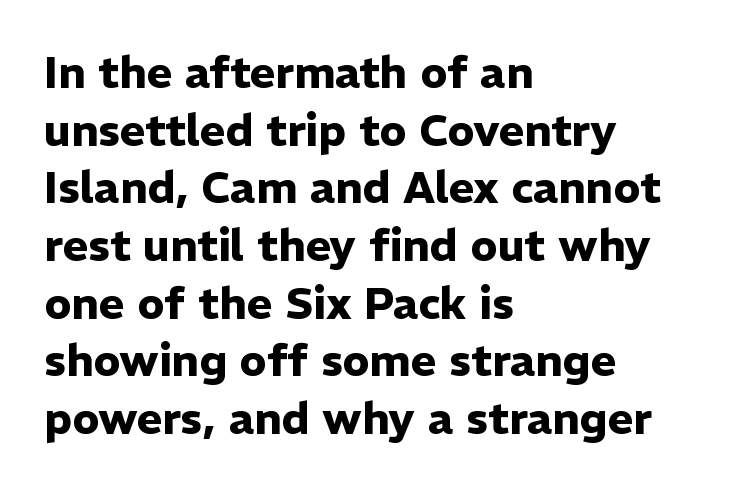
Q: Is the text bold? A: Yes.
Q: Is the text italic (slanted)? A: No, it is upright.
Q: Is the typeface a serif or a sans-serif typeface? A: Sans-serif.
Q: Is the text underlined? A: No.
Q: How is the paragraph aligned? A: Left-aligned.
Q: Is the spacing between letters normal or unusually wide? A: Normal.
Q: Is the spacing between lines tight, normal or loose? A: Normal.
Q: Width (condensed, normal, or wide)? A: Normal.
Q: Stroke contrast? A: Low.
Q: x-height? A: Medium.
Q: Monospaced? A: No.
